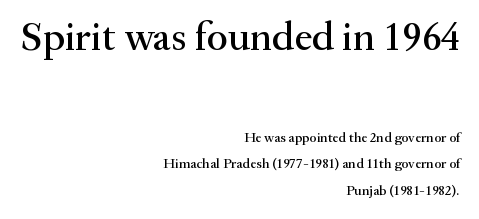
The image shows 41 px serif type, upright; set right-aligned, loose line spacing (1.92x), normal letter spacing, not underlined; the first (top) block is 2.93x larger; medium stroke contrast and a small x-height.
